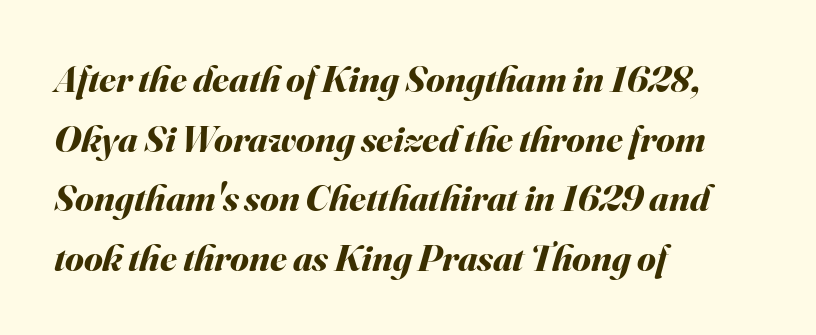
The image shows 38 px bold type, italic (leaning right); set left-aligned, normal line spacing (1.57x), normal letter spacing, not underlined; medium stroke contrast and a small x-height.
